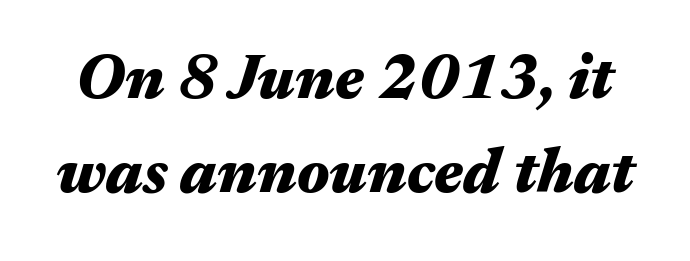
Q: Is the text bold? A: Yes.
Q: Is the text italic (slanted)? A: Yes, it leans right by about 17 degrees.
Q: Is the text underlined? A: No.
Q: Is the spacing between letters normal or unusually wide? A: Normal.
Q: Is the spacing between lines tight, normal or loose? A: Normal.
Q: Width (condensed, normal, or wide)? A: Wide.
Q: Stroke contrast? A: Medium.
Q: x-height? A: Medium.
Q: Monospaced? A: No.
